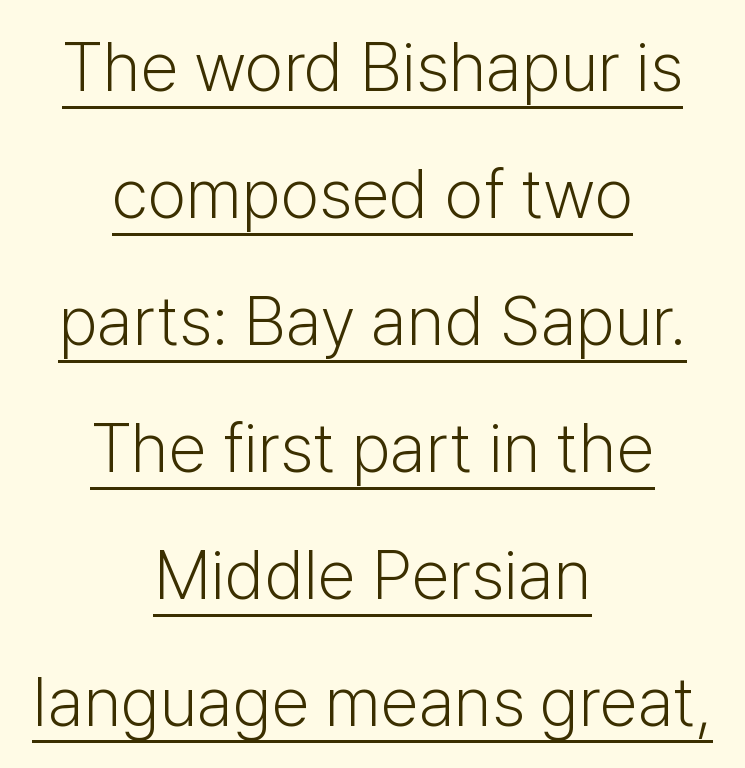
The image shows 69 px light sans-serif type, upright; set centered, line spacing 1.84x, normal letter spacing, underlined; low stroke contrast and a medium x-height.
